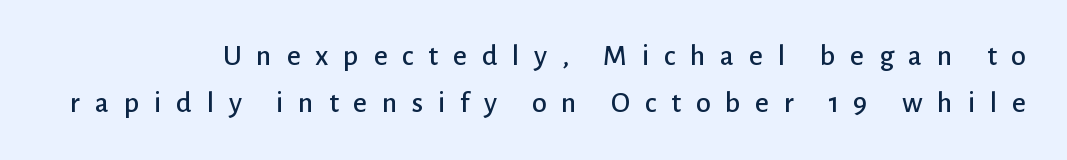
The image shows 30 px sans-serif type, upright; set normal line spacing (1.57x), unusually wide letter spacing (+0.49 em), not underlined; low stroke contrast and a medium x-height.
